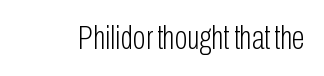
{"serif": "no", "italic": "no", "bold": "no", "weight": "light", "width": "condensed", "stroke_contrast": "low", "x_height": "medium", "monospaced": "no", "underline": "no", "letter_spacing": "normal", "letter_spacing_em": 0.0, "glyph_px": 34}
